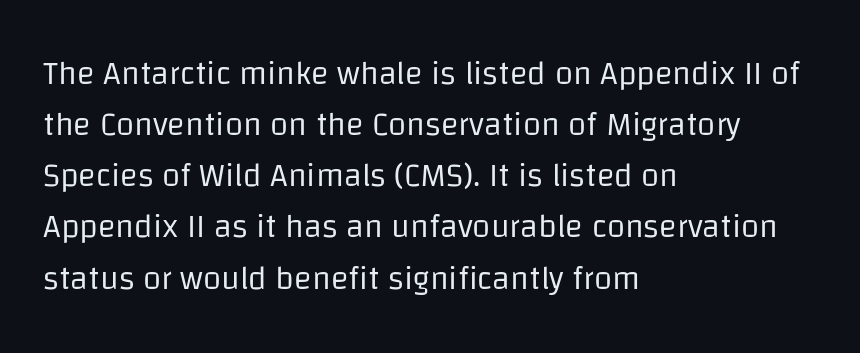
Observe the absence of serifs on each vertical stroke in this sample. The vertical gap from one line to the next is medium. When letters stand straight like this, we call the style roman or upright. Letters rest on an invisible, unmarked baseline.
